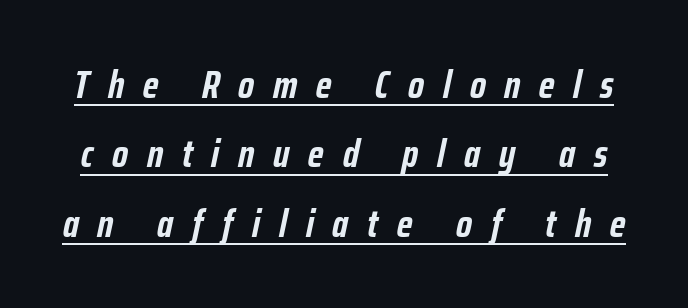
The image shows 39 px semibold, condensed type, italic (leaning right); set line spacing 1.78x, unusually wide letter spacing (+0.48 em), underlined; low stroke contrast and a medium x-height.
